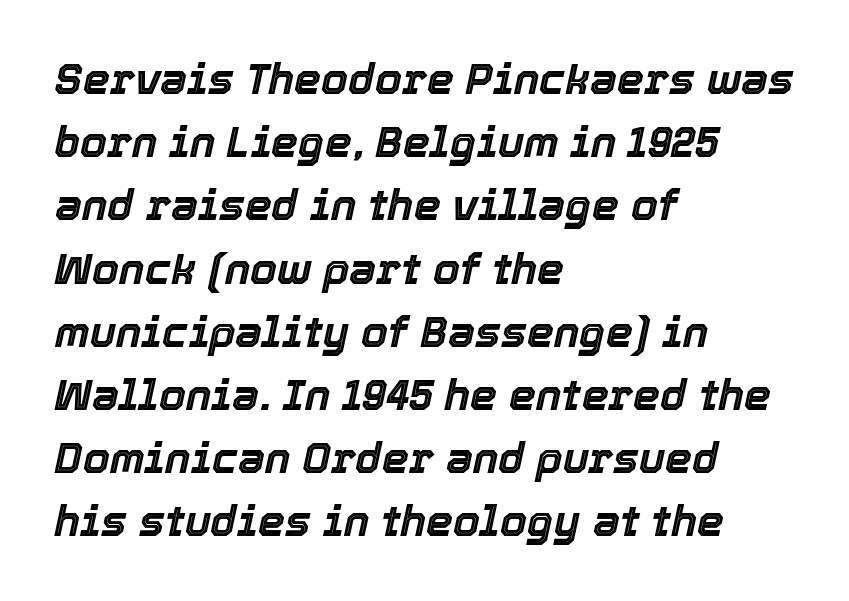
Q: Is the text italic (slanted)? A: Yes, it leans right by about 12 degrees.
Q: Is the text underlined? A: No.
Q: How is the paragraph aligned? A: Left-aligned.
Q: Is the spacing between letters normal or unusually wide? A: Normal.
Q: Is the spacing between lines tight, normal or loose? A: Normal.
Q: Width (condensed, normal, or wide)? A: Normal.
Q: x-height? A: Medium.
Q: Monospaced? A: No.
